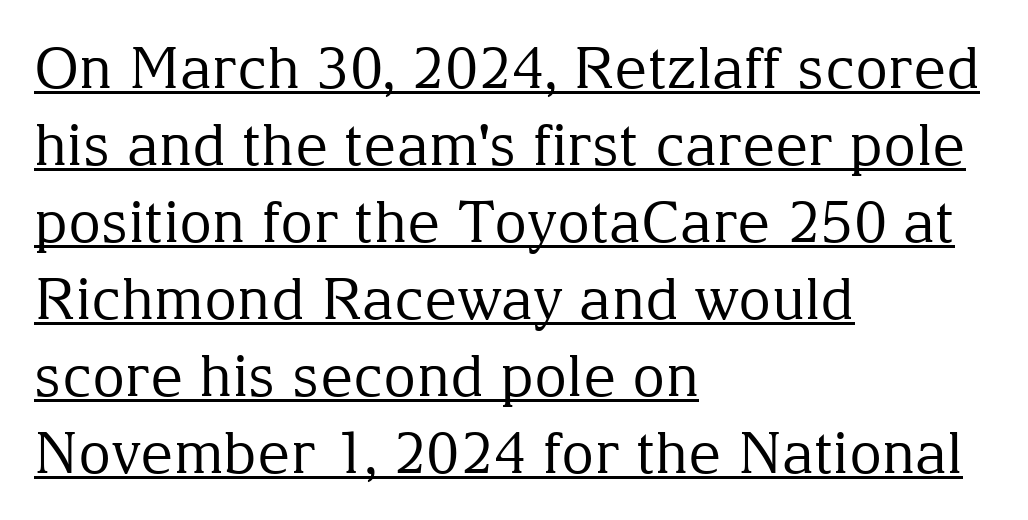
Q: Is the text bold? A: No.
Q: Is the text italic (slanted)? A: No, it is upright.
Q: Is the typeface a serif or a sans-serif typeface? A: Serif.
Q: Is the text underlined? A: Yes.
Q: How is the paragraph aligned? A: Left-aligned.
Q: Is the spacing between letters normal or unusually wide? A: Normal.
Q: Is the spacing between lines tight, normal or loose? A: Normal.
Q: Width (condensed, normal, or wide)? A: Normal.
Q: Stroke contrast? A: Medium.
Q: x-height? A: Medium.
Q: Monospaced? A: No.
